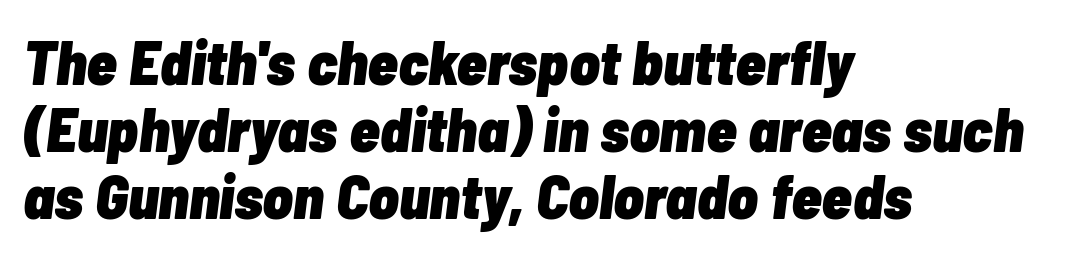
You could not count columns in this text — the font is proportionally spaced. This sample uses plain, unmodified letter spacing. The text block is weighted toward the left margin, trailing off unevenly rightward. Successive baselines arrive quickly, one right under another.
